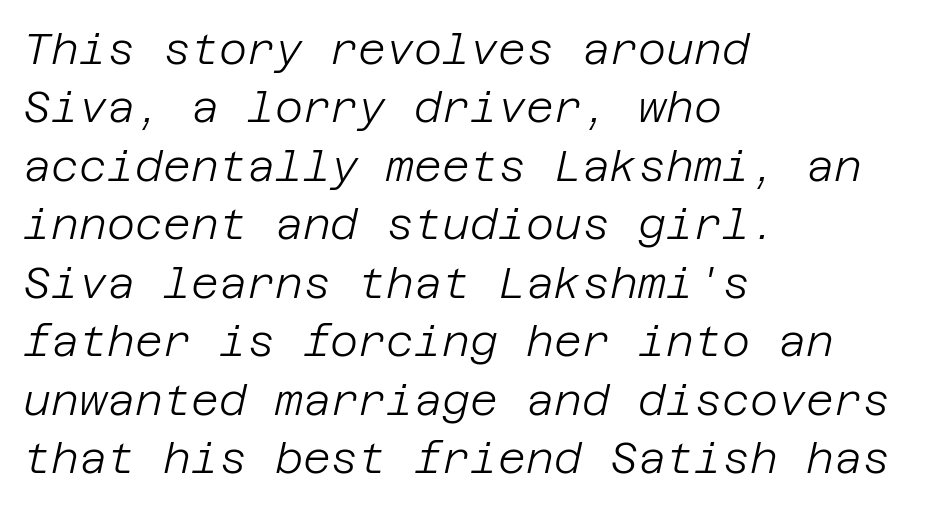
{"italic": "yes", "lean": "right", "slant_degrees": 12, "bold": "no", "weight": "light", "width": "normal", "stroke_contrast": "low", "x_height": "large", "underline": "no", "align": "left", "line_spacing": "normal", "line_spacing_ratio": 1.36, "letter_spacing": "normal", "letter_spacing_em": 0.0, "glyph_px": 43}
